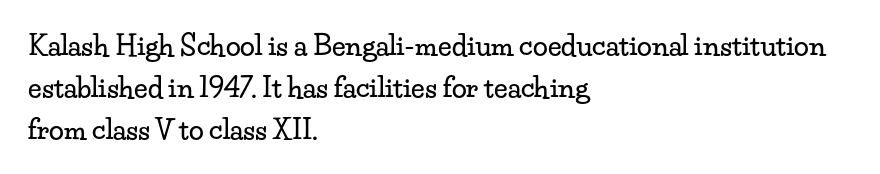
Q: Is the text italic (slanted)? A: No, it is upright.
Q: Is the text underlined? A: No.
Q: How is the paragraph aligned? A: Left-aligned.
Q: Is the spacing between letters normal or unusually wide? A: Normal.
Q: Is the spacing between lines tight, normal or loose? A: Normal.
